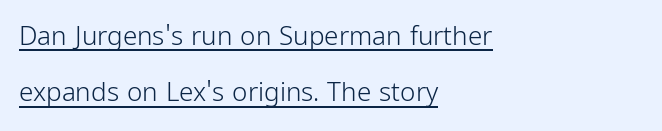
The image shows 26 px text type, upright; set left-aligned, loose line spacing (2.17x), normal letter spacing, underlined.
